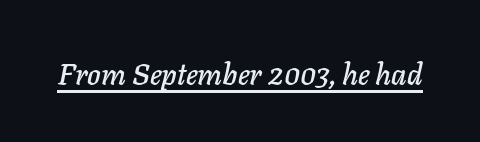
The rendering applies a slant to the glyphs. The passage shown is underscored from start to finish. The passage shown has conventional tracking throughout. This sample has the flowing, uneven cadence of proportional lettering.
